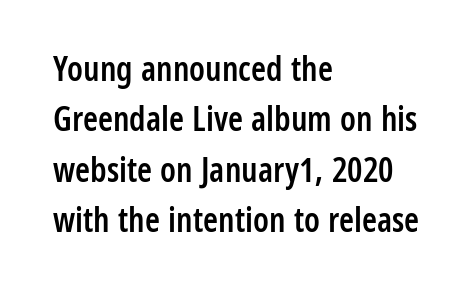
{"serif": "no", "italic": "no", "bold": "semi", "weight": "semibold", "width": "condensed", "stroke_contrast": "low", "x_height": "medium", "monospaced": "no", "underline": "no", "align": "left", "line_spacing": "normal", "line_spacing_ratio": 1.48, "letter_spacing": "normal", "letter_spacing_em": 0.0, "glyph_px": 34}
